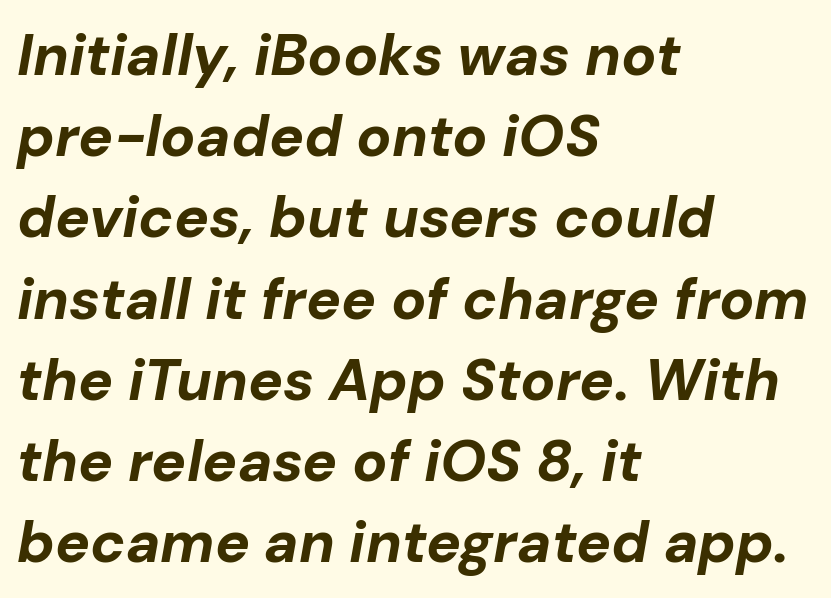
{"italic": "yes", "lean": "right", "slant_degrees": 10, "bold": "yes", "weight": "bold", "width": "normal", "stroke_contrast": "low", "x_height": "medium", "monospaced": "no", "underline": "no", "align": "left", "line_spacing": "normal", "line_spacing_ratio": 1.4, "letter_spacing": "normal", "letter_spacing_em": 0.0, "glyph_px": 58}
